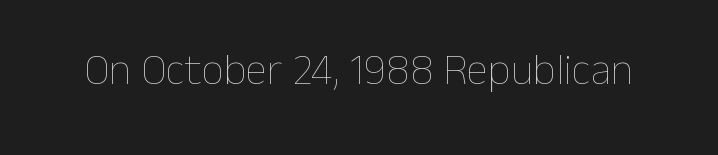
Tracking value appears to be zero — textbook default spacing. This sample has the flowing, uneven cadence of proportional lettering. The font's upright variant was chosen for this text. The area under the type is left untouched.
